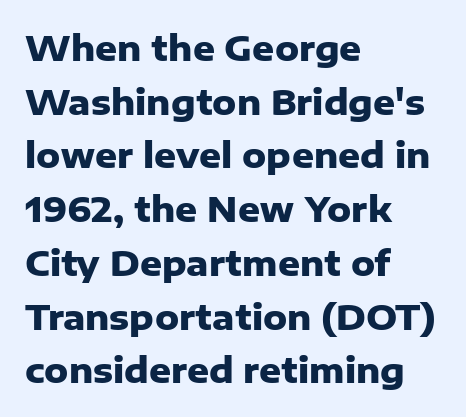
Stroke terminals: plain, sans-serif. A bare baseline throughout the passage. The letterforms sit shoulder to shoulder at normal distance. Look at the stroke-to-counter ratio: heavy, a bold. Which margin do the lines hug? The left one — the right edge is uneven. If you drew a line through each stem, it would be perfectly vertical.
